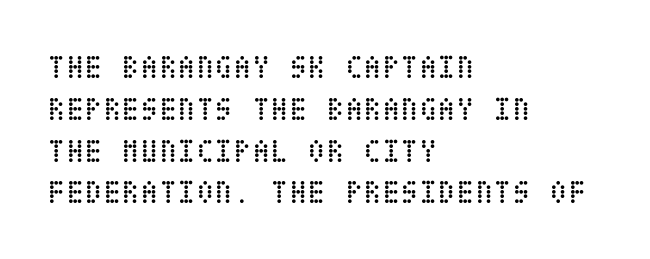
The specimen omits any rule beneath the text block's lines. Here the glyphs are tracked normally, forming tight word shapes. A classic flush-left, rag-right setting is used for this passage. Weight: in the light-to-regular range. Rendered with straight, roman letterforms.
